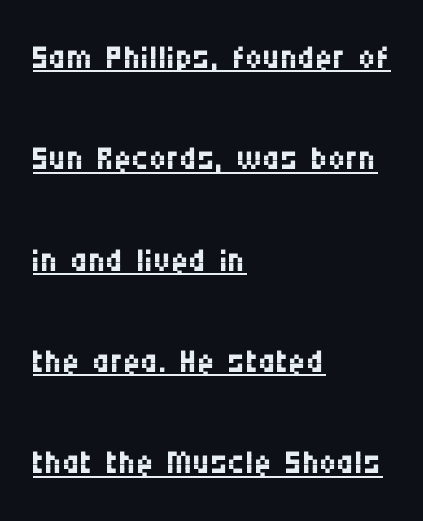
This is roman type, the default non-slanted kind. You could fit nearly another row in the gap between these rows. Caption: standard tracking, unaltered. Here the designer chose a conventional face with non-uniform glyph widths. Does the type have serifs? No, each stem ends abruptly.
